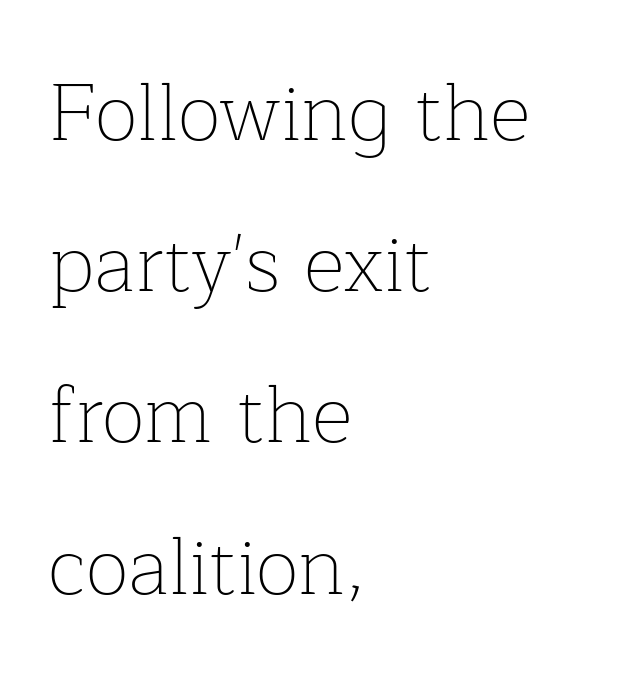
Q: Is the text bold? A: No.
Q: Is the text italic (slanted)? A: No, it is upright.
Q: Is the typeface a serif or a sans-serif typeface? A: Serif.
Q: Is the text underlined? A: No.
Q: How is the paragraph aligned? A: Left-aligned.
Q: Is the spacing between letters normal or unusually wide? A: Normal.
Q: Width (condensed, normal, or wide)? A: Normal.
Q: Stroke contrast? A: Low.
Q: x-height? A: Medium.
Q: Monospaced? A: No.
